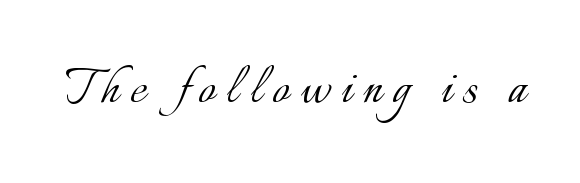
No heavy texture on the line: the type isn't bold. The words here are not underlined. You could not count columns in this text — the font is proportionally spaced.
